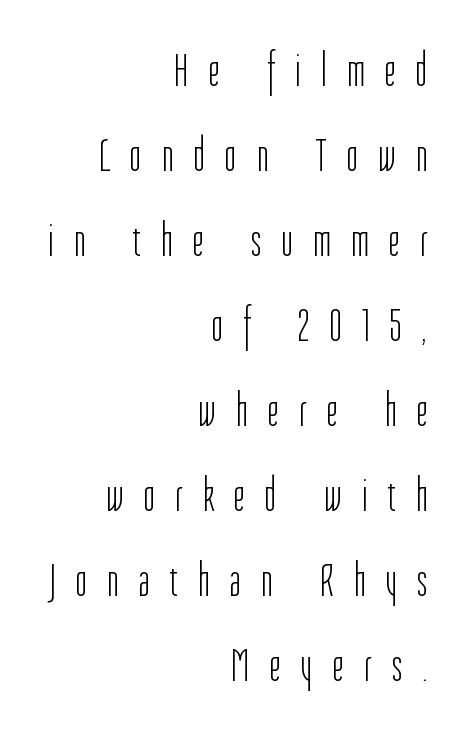
{"serif": "no", "italic": "no", "bold": "no", "weight": "light", "width": "condensed", "stroke_contrast": "low", "x_height": "medium", "monospaced": "no", "underline": "no", "align": "right", "line_spacing_ratio": 1.81, "letter_spacing": "wide", "letter_spacing_em": 0.44, "glyph_px": 47}
